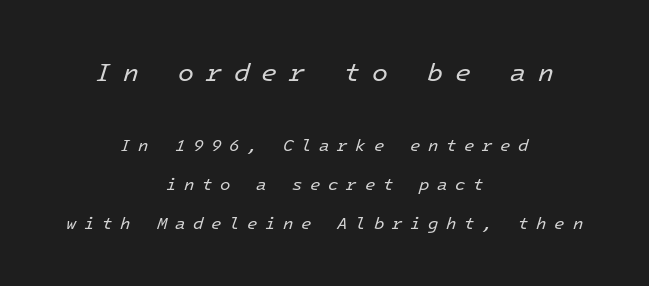
Q: Is the text bold? A: No.
Q: Is the text italic (slanted)? A: Yes, it leans right by about 16 degrees.
Q: Is the text underlined? A: No.
Q: How is the paragraph aligned? A: Centered.
Q: Is the spacing between letters normal or unusually wide? A: Unusually wide.
Q: Is the spacing between lines tight, normal or loose? A: Loose.
Q: Which block of text is set in a larger size, the first (top) or the second (bottom)? A: The first (top) one.
